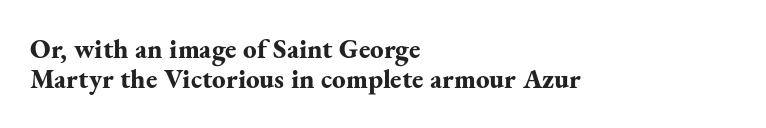
{"italic": "no", "bold": "yes", "underline": "no", "align": "left", "line_spacing": "tight", "line_spacing_ratio": 1.12, "letter_spacing": "normal", "letter_spacing_em": 0.0, "glyph_px": 27}
